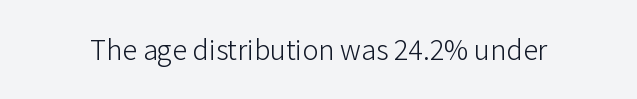
You can tell it's not italic because the verticals are truly vertical. Descender tails drop into unmarked territory. This is sans-serif lettering, the kind often seen on screens and signage. The passage shown is typed in a proportional face where columns would drift. Bold? No — there's no thickening of the strokes.
